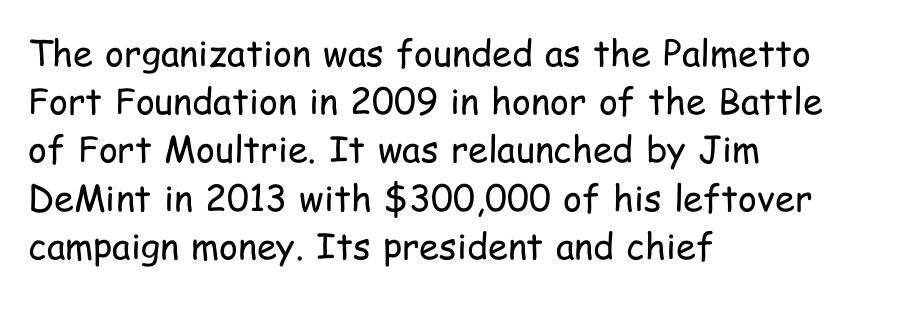
How are the letters spaced? Ordinarily, with no added tracking. These lines were composed using upright roman letters. Is the type heavy? It reads as light-to-regular instead. Alignment: flush left. Check where the strokes stop: nothing finishes them off — pure sans.
